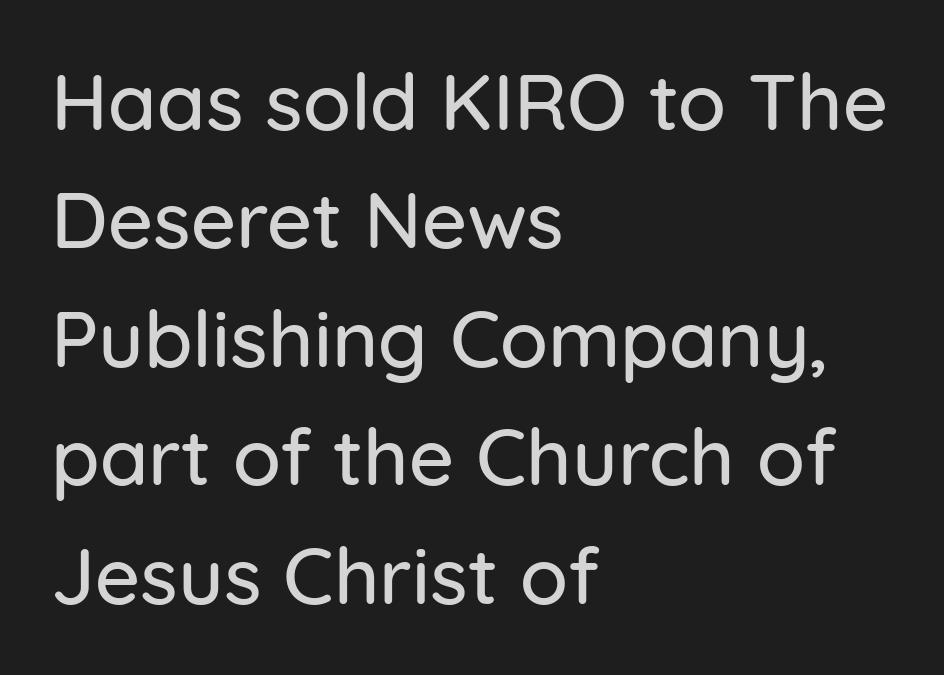
{"serif": "no", "italic": "no", "width": "normal", "stroke_contrast": "low", "x_height": "medium", "monospaced": "no", "underline": "no", "align": "left", "line_spacing": "normal", "line_spacing_ratio": 1.5, "letter_spacing": "normal", "letter_spacing_em": 0.0, "glyph_px": 79}
